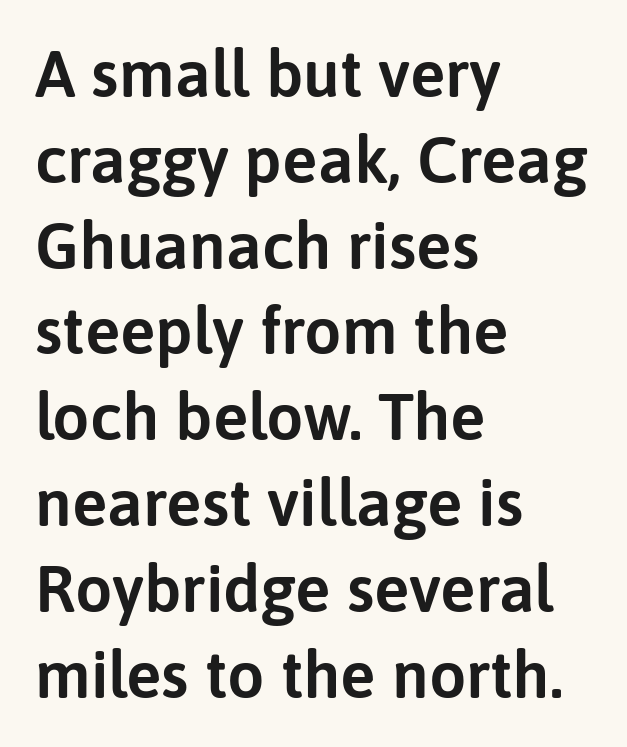
The image shows 66 px sans-serif type, upright; set left-aligned, normal line spacing (1.3x), normal letter spacing, not underlined; low stroke contrast and a medium x-height.
